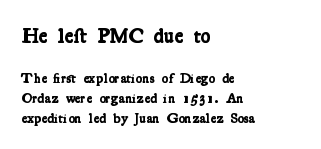
{"bold": "yes", "underline": "no", "align": "left", "line_spacing": "normal", "line_spacing_ratio": 1.43, "letter_spacing": "normal", "letter_spacing_em": 0.0, "larger_block": "first", "size_ratio": 1.5, "glyph_px": 21}
